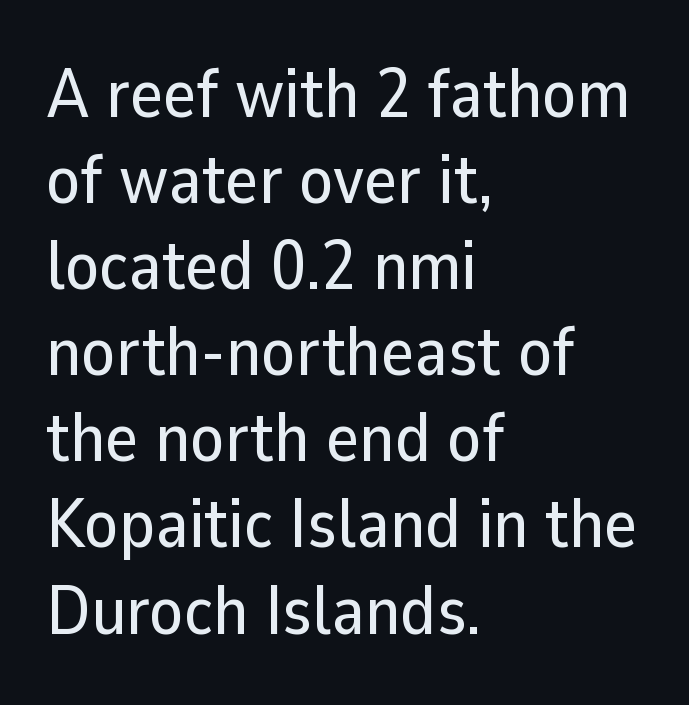
The image shows 70 px sans-serif type, upright; set left-aligned, line spacing 1.23x, normal letter spacing, not underlined; low stroke contrast and a medium x-height.
